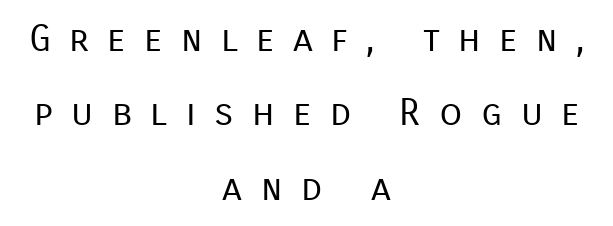
{"serif": "no", "italic": "no", "bold": "no", "weight": "regular", "width": "normal", "stroke_contrast": "low", "x_height": "medium", "monospaced": "no", "underline": "no", "align": "center", "line_spacing": "loose", "line_spacing_ratio": 2.01, "letter_spacing": "wide", "letter_spacing_em": 0.5, "glyph_px": 37}
